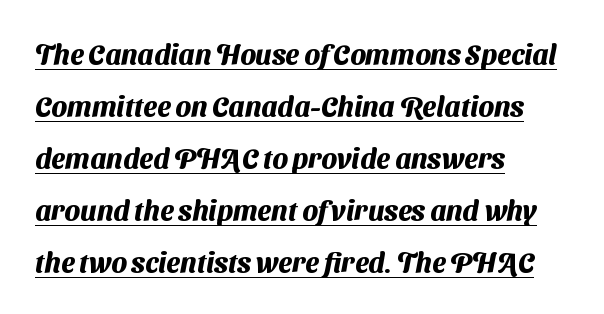
In terms of letterspacing, this is plain default setting. The rendering shows plain stroke endings on the letterforms — a sans-serif design. These characters rest on top of a visible drawn line. In terms of weight, the rendering is a true, heavy bold. The lines are quadded left.
